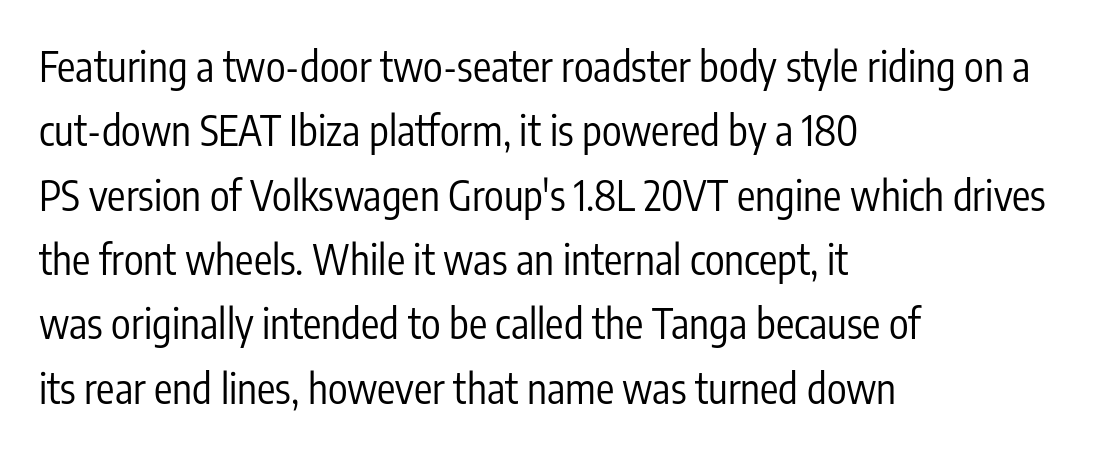
{"serif": "no", "italic": "no", "bold": "no", "weight": "regular", "width": "condensed", "stroke_contrast": "low", "x_height": "medium", "monospaced": "no", "underline": "no", "align": "left", "line_spacing": "normal", "line_spacing_ratio": 1.57, "letter_spacing": "normal", "letter_spacing_em": 0.0, "glyph_px": 41}
